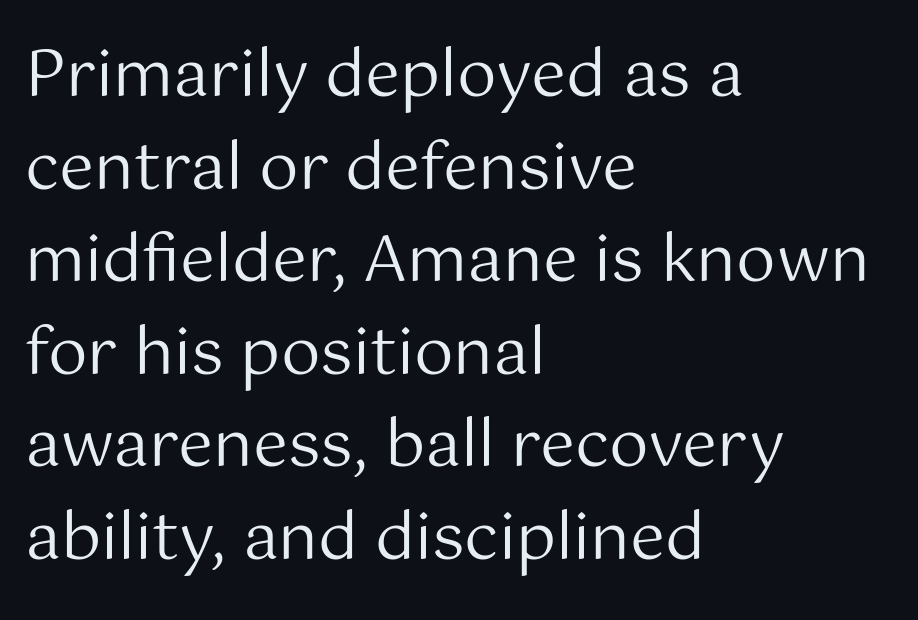
This rendering employs a face without finishing strokes, i.e., a sans-serif. The weight tops out at a normal text grade. Glance below the letters and you will spot only blank space. The passage shown stacks its lines at a standard gap.
